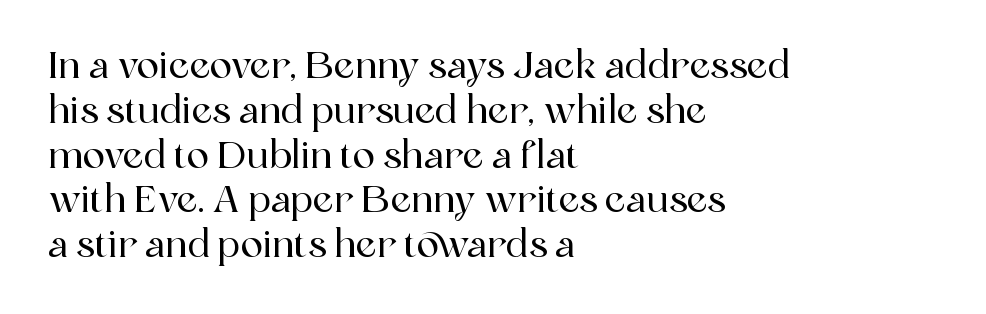
Q: Is the text italic (slanted)? A: No, it is upright.
Q: Is the typeface a serif or a sans-serif typeface? A: Serif.
Q: Is the text underlined? A: No.
Q: How is the paragraph aligned? A: Left-aligned.
Q: Is the spacing between letters normal or unusually wide? A: Normal.
Q: Width (condensed, normal, or wide)? A: Normal.
Q: x-height? A: Medium.
Q: Monospaced? A: No.
